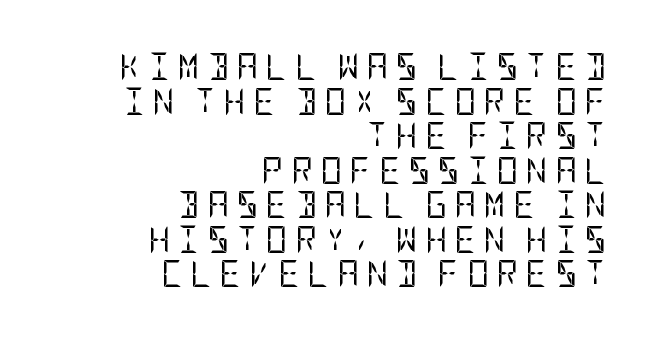
{"italic": "no", "bold": "no", "underline": "no", "align": "right", "line_spacing": "normal", "line_spacing_ratio": 1.28, "letter_spacing": "wide", "letter_spacing_em": 0.27, "glyph_px": 27}
